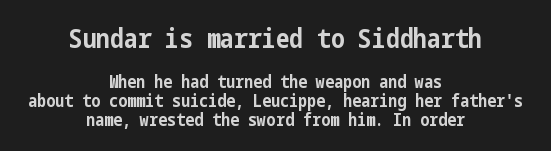
Q: Is the text bold? A: Yes.
Q: Is the text italic (slanted)? A: No, it is upright.
Q: Is the text underlined? A: No.
Q: How is the paragraph aligned? A: Centered.
Q: Is the spacing between letters normal or unusually wide? A: Normal.
Q: Is the spacing between lines tight, normal or loose? A: Tight.
Q: Which block of text is set in a larger size, the first (top) or the second (bottom)? A: The first (top) one.
